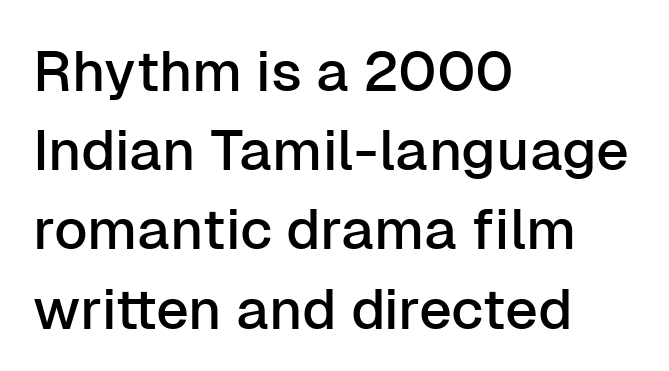
The image shows 57 px sans-serif type, upright; set left-aligned, normal line spacing (1.39x), normal letter spacing, not underlined; low stroke contrast and a medium x-height.
